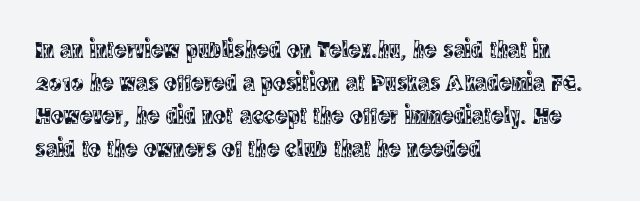
The lines are quadded left. Does extra space separate the letters? No, they use regular spacing. Tall strokes in this sample are plumb rather than angled. Notice how descenders clear the ascenders below comfortably — that's standard leading. This rendering features lettering with no underline.
